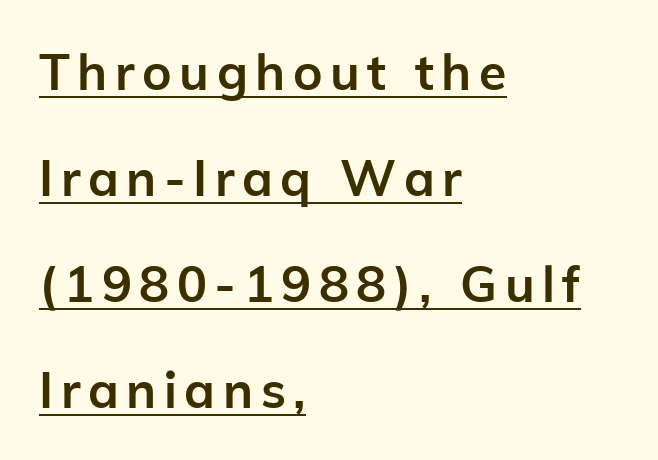
Q: Is the text bold? A: Yes.
Q: Is the text italic (slanted)? A: No, it is upright.
Q: Is the typeface a serif or a sans-serif typeface? A: Sans-serif.
Q: Is the text underlined? A: Yes.
Q: How is the paragraph aligned? A: Left-aligned.
Q: Is the spacing between lines tight, normal or loose? A: Loose.
Q: Width (condensed, normal, or wide)? A: Normal.
Q: Stroke contrast? A: Low.
Q: x-height? A: Medium.
Q: Monospaced? A: No.
